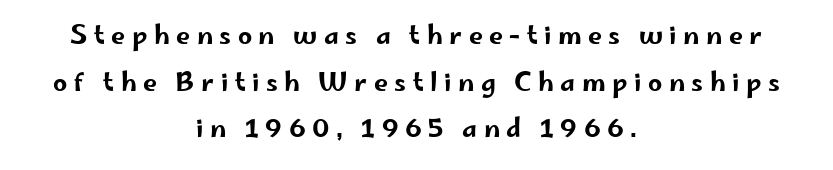
{"italic": "no", "underline": "no", "align": "center", "line_spacing_ratio": 1.87, "letter_spacing": "wide", "letter_spacing_em": 0.26, "glyph_px": 25}
